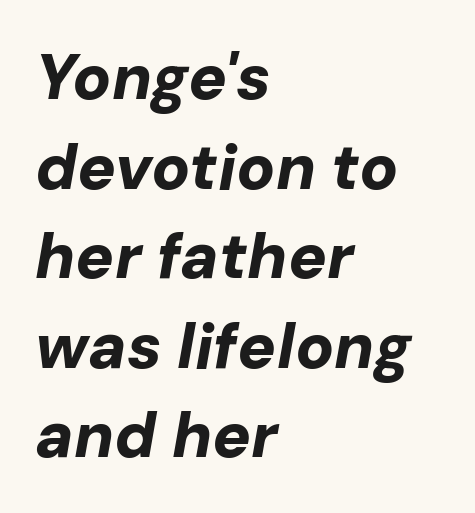
{"italic": "yes", "lean": "right", "slant_degrees": 10, "bold": "yes", "weight": "bold", "width": "normal", "stroke_contrast": "low", "x_height": "medium", "monospaced": "no", "underline": "no", "align": "left", "line_spacing": "normal", "line_spacing_ratio": 1.4, "letter_spacing": "normal", "letter_spacing_em": 0.0, "glyph_px": 64}
